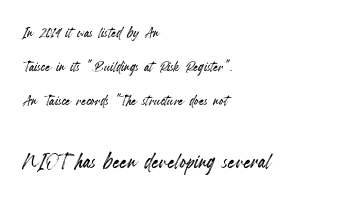
Q: Is the text italic (slanted)? A: Yes.
Q: Is the text underlined? A: No.
Q: How is the paragraph aligned? A: Left-aligned.
Q: Is the spacing between letters normal or unusually wide? A: Normal.
Q: Which block of text is set in a larger size, the first (top) or the second (bottom)? A: The second (bottom) one.
Q: Width (condensed, normal, or wide)? A: Condensed.
Q: x-height? A: Small.
Q: Monospaced? A: No.
